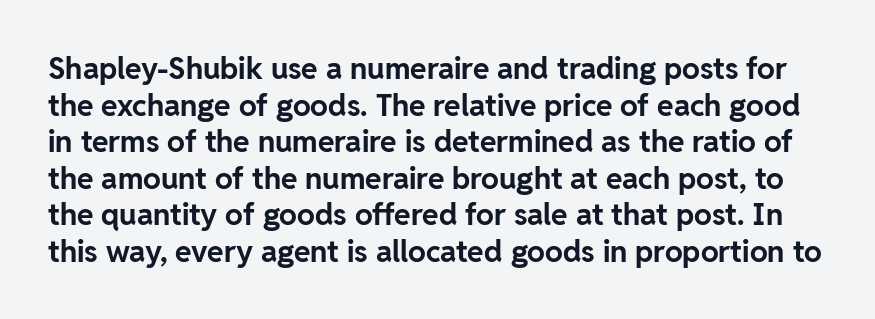
{"serif": "no", "italic": "no", "bold": "yes", "weight": "bold", "width": "normal", "stroke_contrast": "low", "x_height": "medium", "monospaced": "no", "underline": "no", "line_spacing_ratio": 1.22, "letter_spacing": "normal", "letter_spacing_em": 0.0, "glyph_px": 30}
